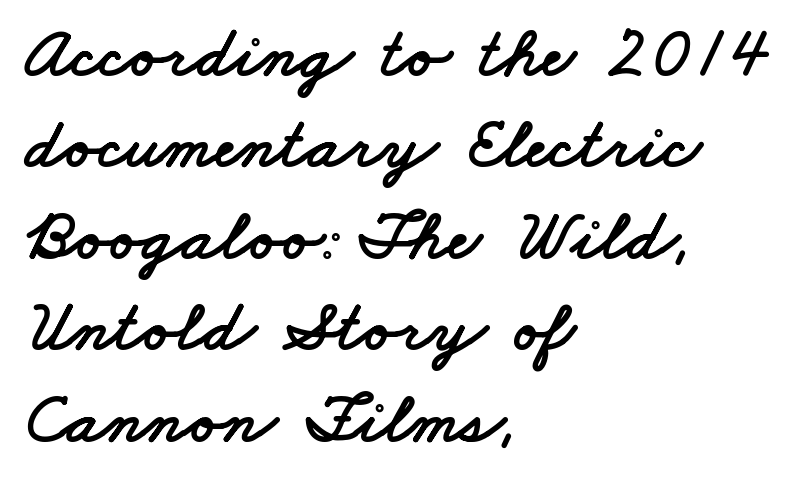
{"serif": "no", "width": "wide", "stroke_contrast": "low", "x_height": "small", "monospaced": "no", "underline": "no", "align": "left", "line_spacing": "normal", "line_spacing_ratio": 1.27, "letter_spacing": "normal", "letter_spacing_em": 0.0, "glyph_px": 72}
